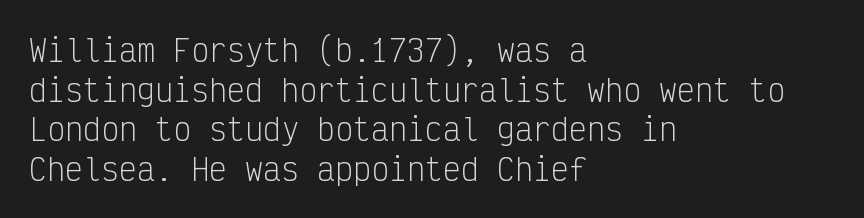
The image shows 30 px light, condensed sans-serif type, upright, monospaced; set left-aligned, normal line spacing (1.32x), normal letter spacing, not underlined; low stroke contrast and a medium x-height.
